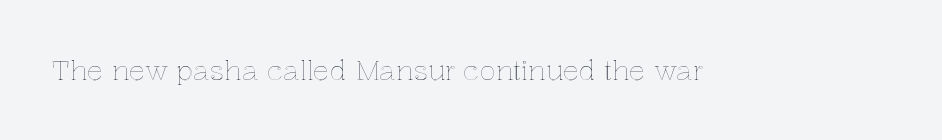
The image shows 27 px text type, upright; set normal letter spacing, not underlined.
